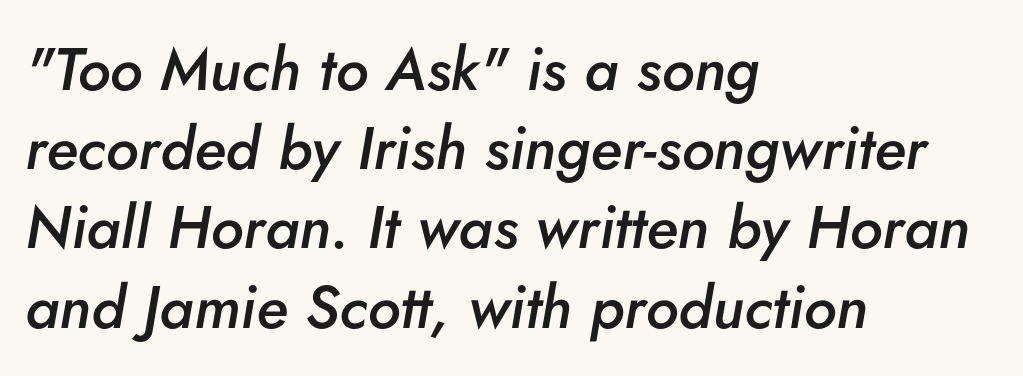
Character widths vary here, with narrow letters taking less room than wide ones. If you drew a ruler down the left edge, every line would touch it. The tracking reads as untouched default to a designer's eye. Underline: absent.
